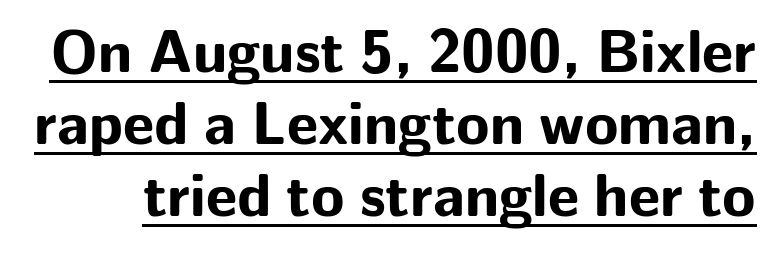
On the weight axis this lands at bold, roughly 700. Check the space under the baseline: a stroke is drawn there. Between one letter and the next there's only the usual sliver of space. The passage shown is typed in a proportional face where columns would drift.
